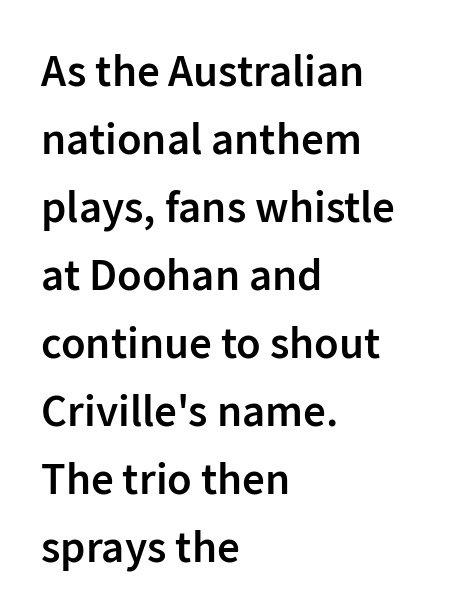
The image shows 45 px semibold sans-serif type, upright; set left-aligned, normal line spacing (1.51x), normal letter spacing, not underlined; low stroke contrast and a medium x-height.
